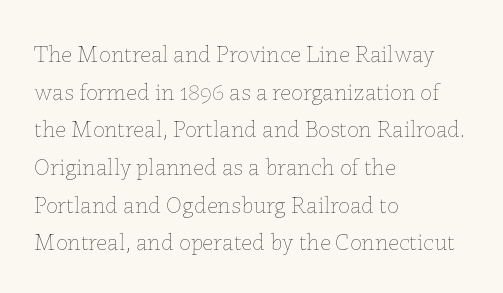
{"italic": "no", "bold": "no", "underline": "no", "align": "left", "line_spacing": "normal", "line_spacing_ratio": 1.57, "letter_spacing": "normal", "letter_spacing_em": 0.0, "glyph_px": 24}
